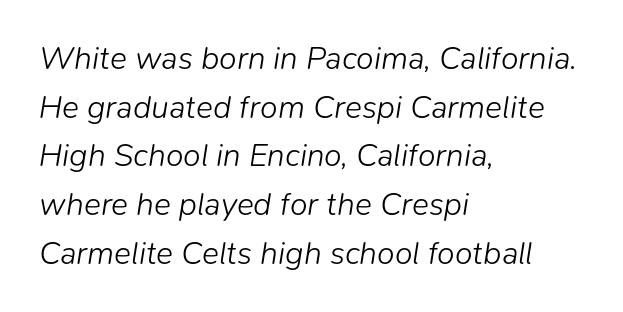
{"italic": "yes", "lean": "right", "slant_degrees": 9, "bold": "no", "weight": "light", "width": "normal", "stroke_contrast": "low", "x_height": "medium", "monospaced": "no", "underline": "no", "align": "left", "line_spacing": "normal", "line_spacing_ratio": 1.52, "letter_spacing": "normal", "letter_spacing_em": 0.0, "glyph_px": 32}
